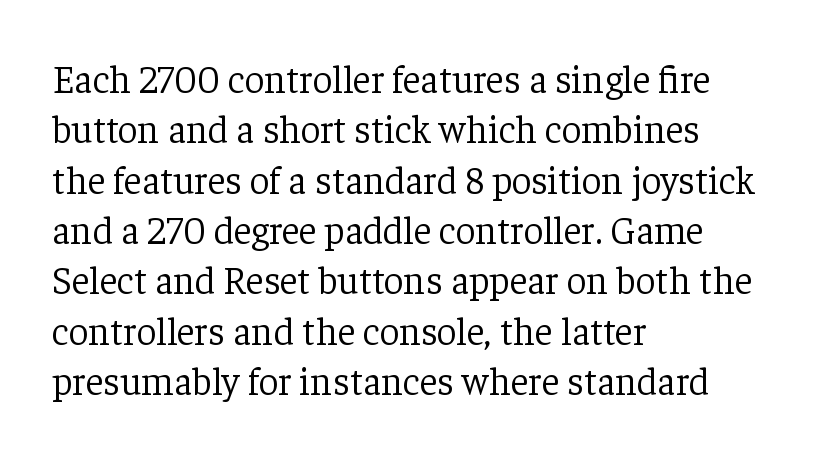
The image shows 39 px light serif type, upright; set left-aligned, normal line spacing (1.29x), normal letter spacing, not underlined; low stroke contrast and a medium x-height.
